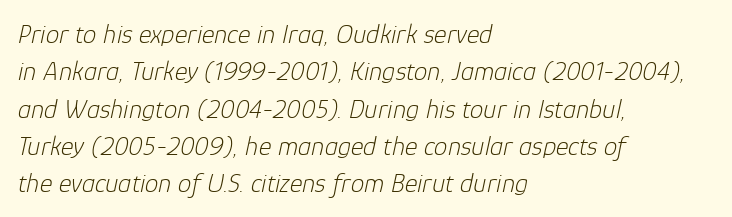
The image shows 27 px text type, italic (leaning right); set left-aligned, normal line spacing (1.38x), normal letter spacing, not underlined.
